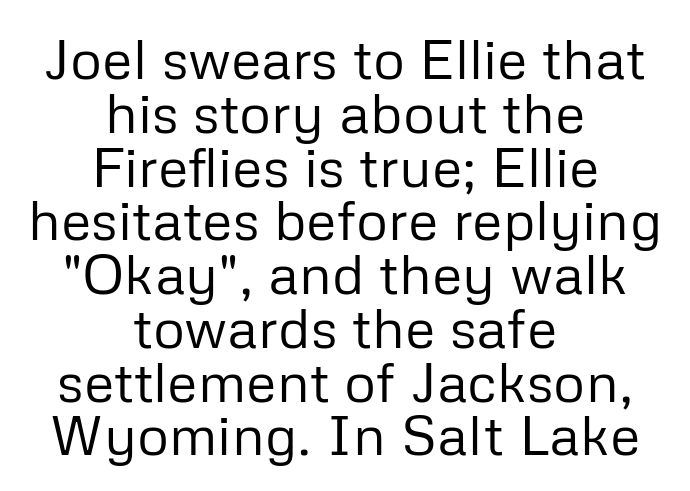
Q: Is the text bold? A: No.
Q: Is the text italic (slanted)? A: No, it is upright.
Q: Is the typeface a serif or a sans-serif typeface? A: Sans-serif.
Q: Is the text underlined? A: No.
Q: How is the paragraph aligned? A: Centered.
Q: Is the spacing between letters normal or unusually wide? A: Normal.
Q: Is the spacing between lines tight, normal or loose? A: Tight.
Q: Width (condensed, normal, or wide)? A: Normal.
Q: Stroke contrast? A: Low.
Q: x-height? A: Medium.
Q: Monospaced? A: No.
